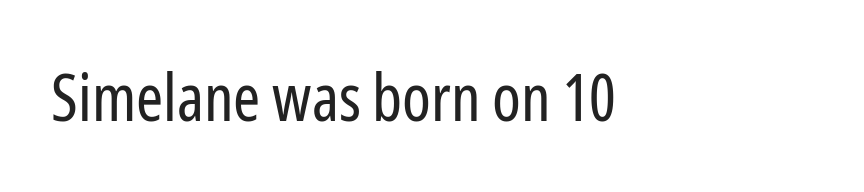
Q: Is the text bold? A: No.
Q: Is the text italic (slanted)? A: No, it is upright.
Q: Is the typeface a serif or a sans-serif typeface? A: Sans-serif.
Q: Is the text underlined? A: No.
Q: How is the paragraph aligned? A: Left-aligned.
Q: Is the spacing between letters normal or unusually wide? A: Normal.
Q: Width (condensed, normal, or wide)? A: Condensed.
Q: Stroke contrast? A: Low.
Q: x-height? A: Medium.
Q: Monospaced? A: No.
